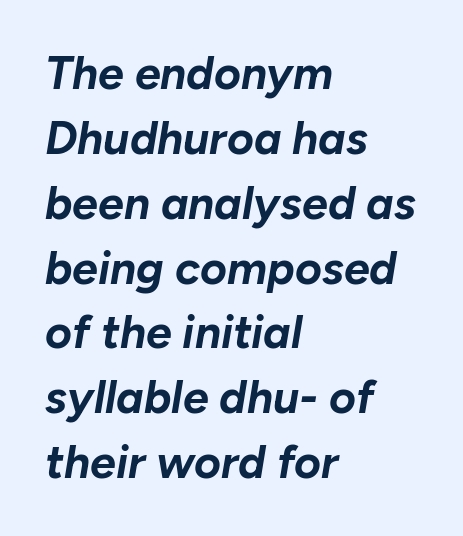
The image shows 46 px bold type, italic (leaning right); set left-aligned, normal line spacing (1.41x), normal letter spacing, not underlined; low stroke contrast and a medium x-height.
